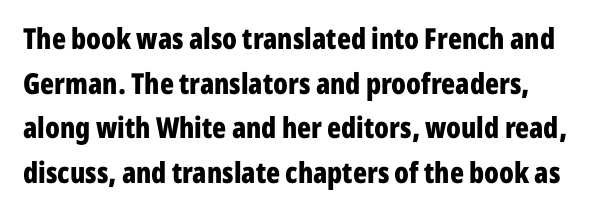
Q: Is the text bold? A: Yes.
Q: Is the text italic (slanted)? A: No, it is upright.
Q: Is the typeface a serif or a sans-serif typeface? A: Sans-serif.
Q: Is the text underlined? A: No.
Q: Is the spacing between letters normal or unusually wide? A: Normal.
Q: Is the spacing between lines tight, normal or loose? A: Normal.
Q: Width (condensed, normal, or wide)? A: Condensed.
Q: Stroke contrast? A: Low.
Q: x-height? A: Medium.
Q: Monospaced? A: No.
